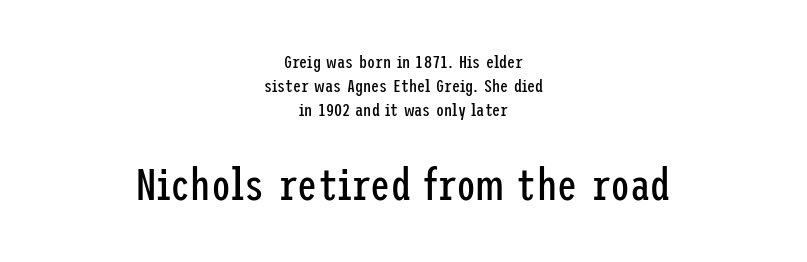
The image shows 45 px regular-weight, condensed sans-serif type, upright; set centered, normal line spacing (1.32x), normal letter spacing, not underlined; the second (bottom) block is 2.5x larger; low stroke contrast and a medium x-height.
